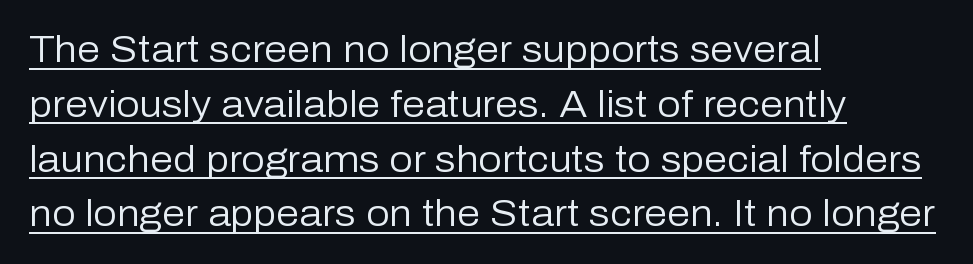
{"serif": "no", "italic": "no", "bold": "no", "weight": "regular", "width": "normal", "stroke_contrast": "low", "x_height": "medium", "monospaced": "no", "underline": "yes", "align": "left", "line_spacing": "normal", "line_spacing_ratio": 1.48, "letter_spacing": "normal", "letter_spacing_em": 0.0, "glyph_px": 37}
